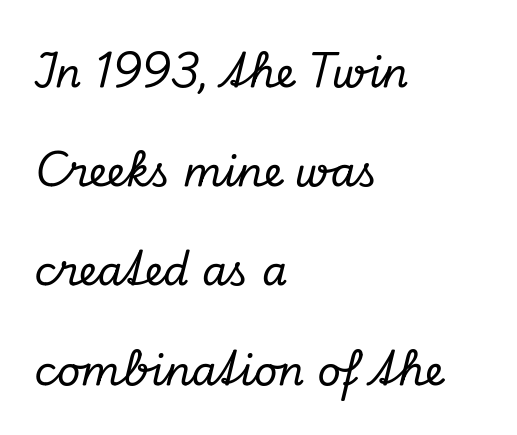
{"serif": "yes", "italic": "yes", "lean": "right", "slant_degrees": 13, "width": "normal", "stroke_contrast": "low", "x_height": "small", "monospaced": "no", "underline": "no", "align": "left", "line_spacing": "loose", "line_spacing_ratio": 2.42, "letter_spacing": "normal", "letter_spacing_em": 0.0, "glyph_px": 41}
